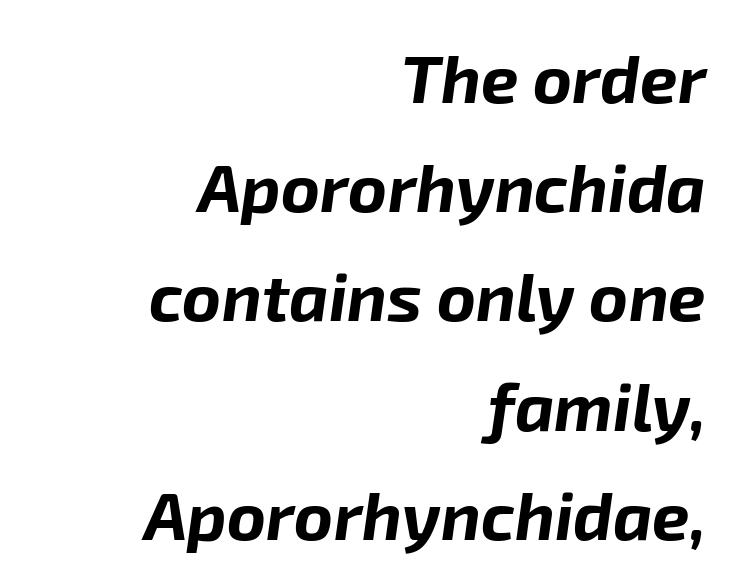
Does the leading feel generous? No, just average. The ragged edge is on the left, which tells us the setting is flush right. The typesetting leans heavy: a genuine bold. Rendered with sloped, italic letterforms.
